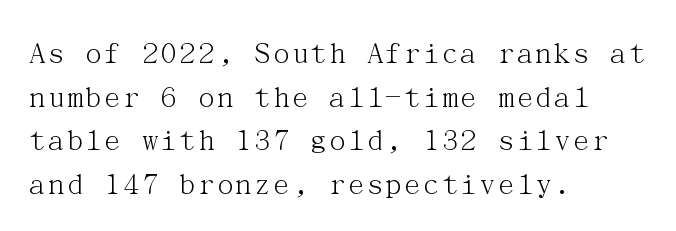
{"serif": "yes", "italic": "no", "bold": "no", "weight": "light", "width": "normal", "stroke_contrast": "medium", "x_height": "medium", "underline": "no", "align": "left", "line_spacing": "normal", "line_spacing_ratio": 1.36, "letter_spacing": "normal", "letter_spacing_em": 0.0, "glyph_px": 32}
